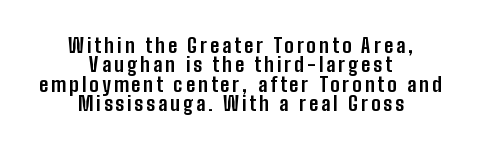
Q: Is the text bold? A: Yes.
Q: Is the text italic (slanted)? A: No, it is upright.
Q: Is the text underlined? A: No.
Q: How is the paragraph aligned? A: Centered.
Q: Is the spacing between lines tight, normal or loose? A: Tight.
